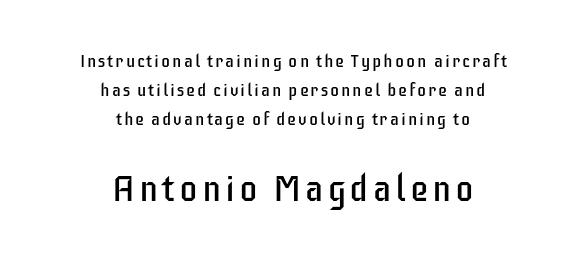
{"serif": "no", "italic": "no", "bold": "no", "weight": "regular", "width": "condensed", "stroke_contrast": "low", "x_height": "large", "monospaced": "no", "underline": "no", "align": "center", "line_spacing": "normal", "line_spacing_ratio": 1.6, "larger_block": "second", "size_ratio": 2.06, "glyph_px": 37}
